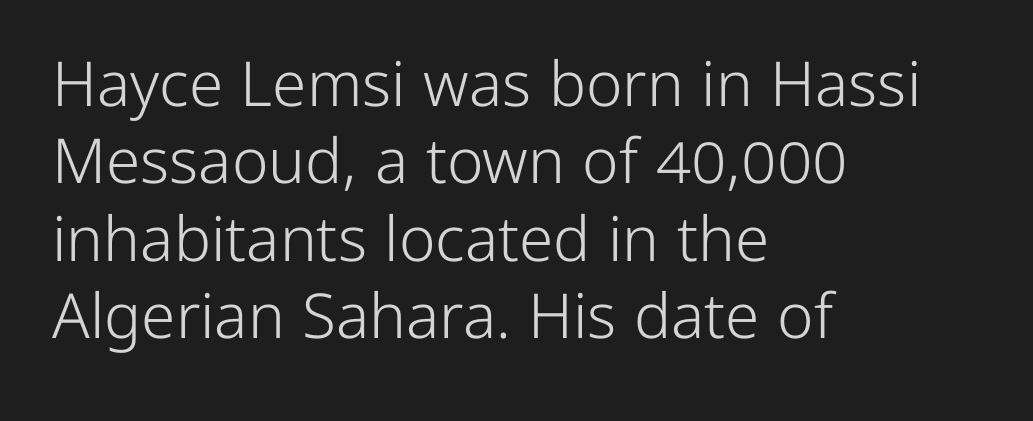
Q: Is the text bold? A: No.
Q: Is the text italic (slanted)? A: No, it is upright.
Q: Is the typeface a serif or a sans-serif typeface? A: Sans-serif.
Q: Is the text underlined? A: No.
Q: How is the paragraph aligned? A: Left-aligned.
Q: Is the spacing between letters normal or unusually wide? A: Normal.
Q: Is the spacing between lines tight, normal or loose? A: Normal.
Q: Width (condensed, normal, or wide)? A: Normal.
Q: Stroke contrast? A: Low.
Q: x-height? A: Medium.
Q: Monospaced? A: No.
